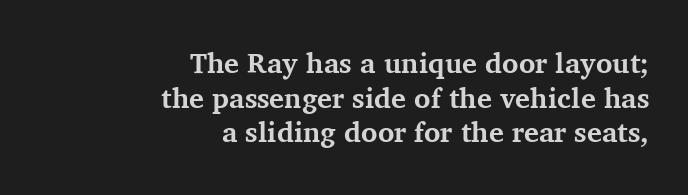
The image shows 28 px bold serif type, upright; set right-aligned, line spacing 1.24x, normal letter spacing, not underlined; medium stroke contrast and a medium x-height.
